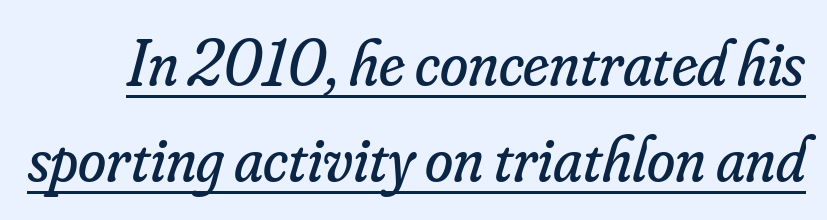
The image shows 64 px regular-weight serif type, italic (leaning right); set normal line spacing (1.5x), normal letter spacing, underlined; low stroke contrast and a small x-height.
